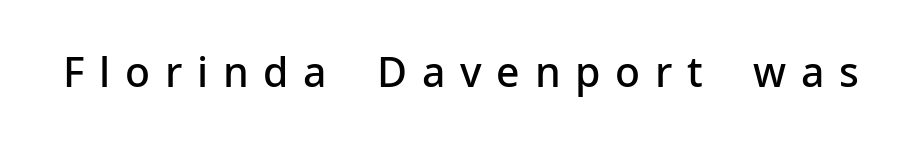
Q: Is the text bold? A: Semi-bold.
Q: Is the text italic (slanted)? A: No, it is upright.
Q: Is the typeface a serif or a sans-serif typeface? A: Sans-serif.
Q: Is the text underlined? A: No.
Q: Is the spacing between letters normal or unusually wide? A: Unusually wide.
Q: Width (condensed, normal, or wide)? A: Normal.
Q: Stroke contrast? A: Low.
Q: x-height? A: Medium.
Q: Monospaced? A: No.
